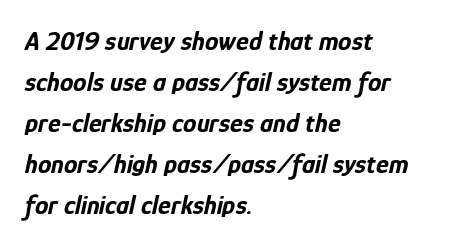
Q: Is the text bold? A: Yes.
Q: Is the text italic (slanted)? A: Yes, it leans right by about 12 degrees.
Q: Is the text underlined? A: No.
Q: How is the paragraph aligned? A: Left-aligned.
Q: Is the spacing between letters normal or unusually wide? A: Normal.
Q: Is the spacing between lines tight, normal or loose? A: Normal.
